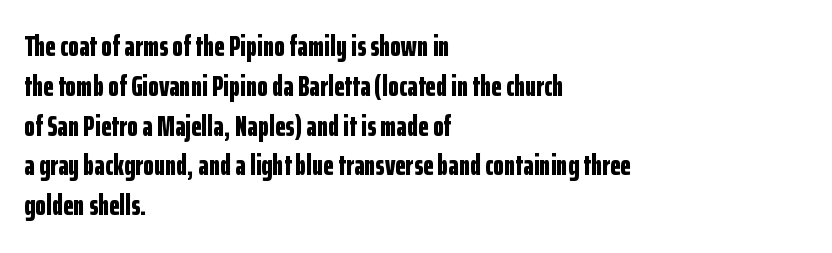
Q: Is the text bold? A: Yes.
Q: Is the text italic (slanted)? A: No, it is upright.
Q: Is the typeface a serif or a sans-serif typeface? A: Sans-serif.
Q: Is the text underlined? A: No.
Q: How is the paragraph aligned? A: Left-aligned.
Q: Is the spacing between letters normal or unusually wide? A: Normal.
Q: Is the spacing between lines tight, normal or loose? A: Normal.
Q: Width (condensed, normal, or wide)? A: Condensed.
Q: Stroke contrast? A: Low.
Q: x-height? A: Medium.
Q: Monospaced? A: No.
